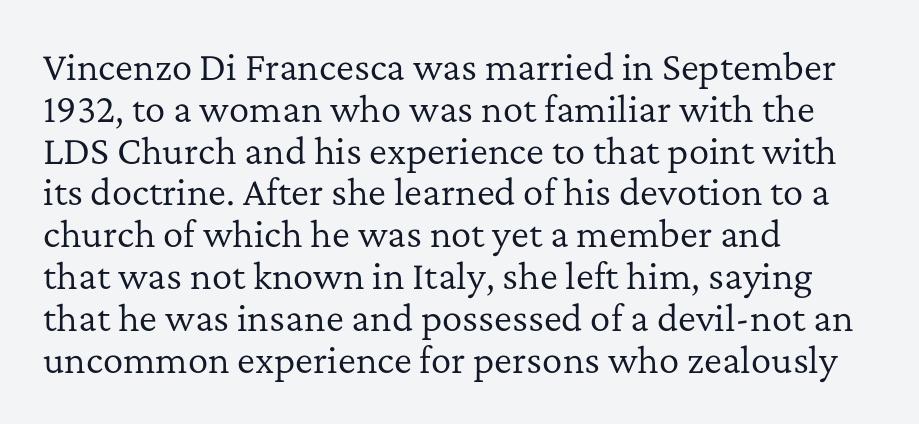
The image shows 34 px regular-weight serif type, upright; set left-aligned, line spacing 1.23x, normal letter spacing, not underlined; low stroke contrast and a medium x-height.
